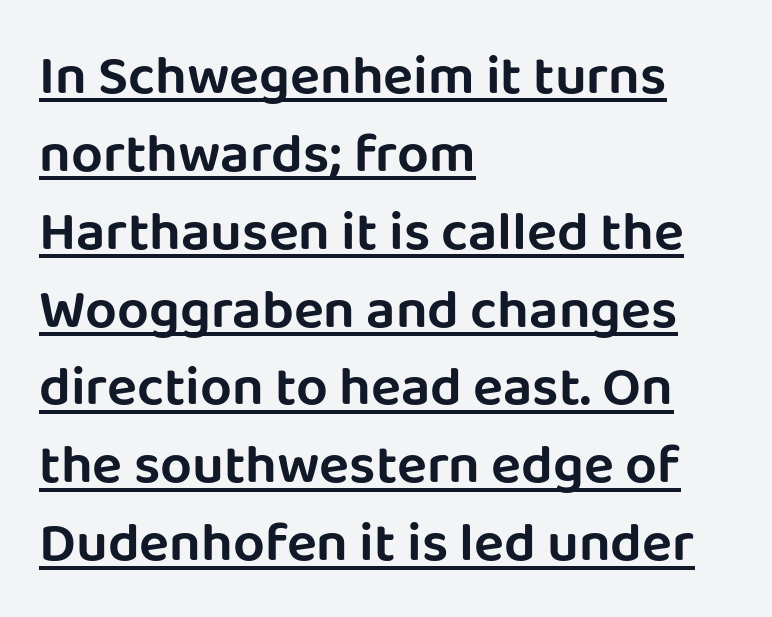
Q: Is the text italic (slanted)? A: No, it is upright.
Q: Is the typeface a serif or a sans-serif typeface? A: Sans-serif.
Q: Is the text underlined? A: Yes.
Q: How is the paragraph aligned? A: Left-aligned.
Q: Is the spacing between letters normal or unusually wide? A: Normal.
Q: Is the spacing between lines tight, normal or loose? A: Normal.
Q: Width (condensed, normal, or wide)? A: Normal.
Q: Stroke contrast? A: Low.
Q: x-height? A: Large.
Q: Monospaced? A: No.
